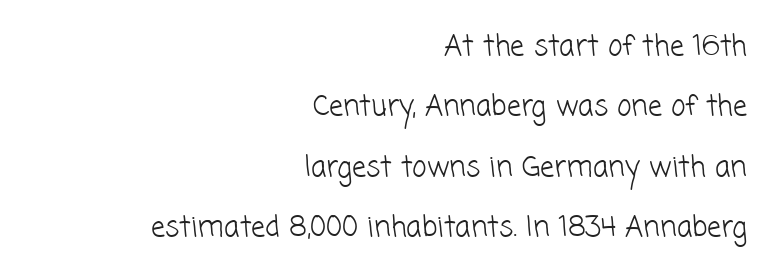
The image shows 28 px light sans-serif type; set right-aligned, loose line spacing (2.16x), normal letter spacing, not underlined; low stroke contrast and a medium x-height.
